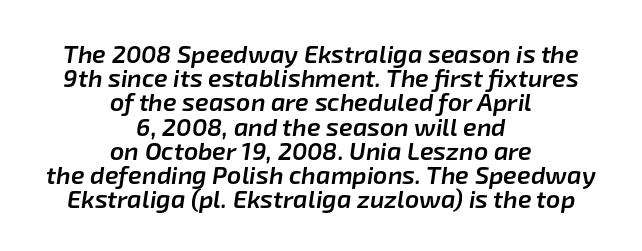
Q: Is the text bold? A: Semi-bold.
Q: Is the text italic (slanted)? A: Yes, it leans right by about 8 degrees.
Q: Is the text underlined? A: No.
Q: How is the paragraph aligned? A: Centered.
Q: Is the spacing between letters normal or unusually wide? A: Normal.
Q: Is the spacing between lines tight, normal or loose? A: Tight.
